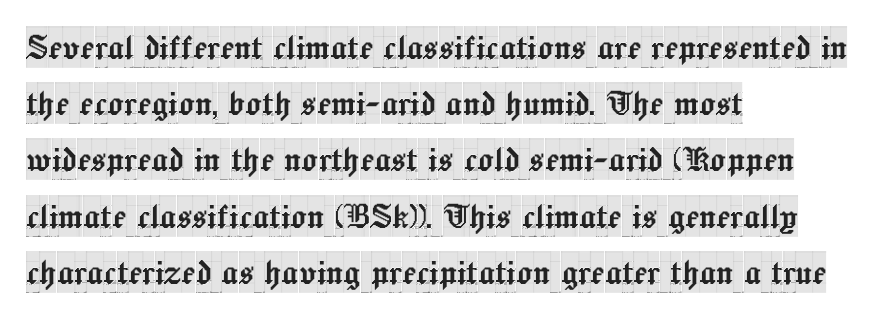
{"serif": "yes", "italic": "no", "width": "condensed", "x_height": "large", "monospaced": "no", "underline": "no", "align": "left", "line_spacing": "normal", "line_spacing_ratio": 1.37, "letter_spacing": "normal", "letter_spacing_em": 0.0, "glyph_px": 41}
